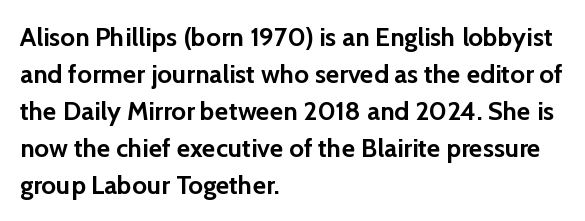
Q: Is the text bold? A: Yes.
Q: Is the text italic (slanted)? A: No, it is upright.
Q: Is the text underlined? A: No.
Q: How is the paragraph aligned? A: Left-aligned.
Q: Is the spacing between letters normal or unusually wide? A: Normal.
Q: Is the spacing between lines tight, normal or loose? A: Normal.
